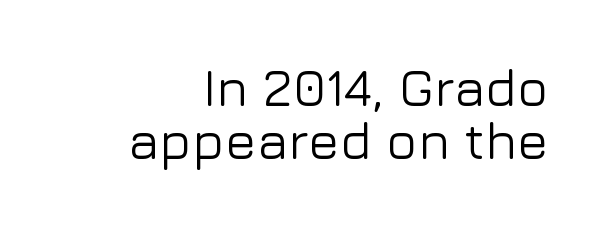
{"serif": "no", "italic": "no", "width": "normal", "stroke_contrast": "low", "x_height": "medium", "monospaced": "no", "underline": "no", "line_spacing": "tight", "line_spacing_ratio": 1.02, "letter_spacing": "normal", "letter_spacing_em": 0.0, "glyph_px": 52}
